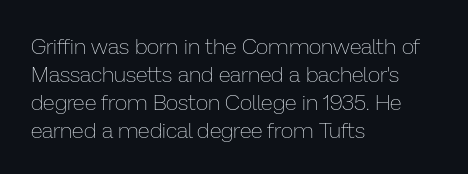
No extra ink here — the face is not bold. Students, observe: this is what conventionally led text looks like. Visually the block forms a straight wall on the left and a jagged coastline on the right. Clear beneath every line of the passage.
